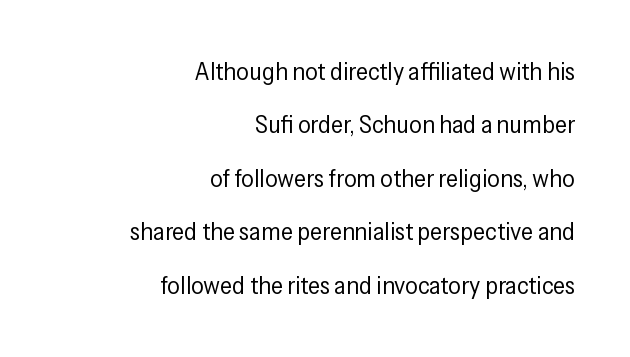
The image shows 25 px text type, upright; set right-aligned, loose line spacing (2.14x), normal letter spacing, not underlined.
